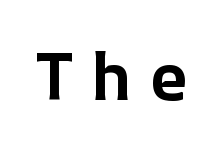
Thick stems and heavy bowls — unmistakably bold. Someone cranked the tracking dial way up on this one. Spacing verdict: proportional, widths tailored to each character. Every character sits straight up, as roman type does. Type without underlining.
